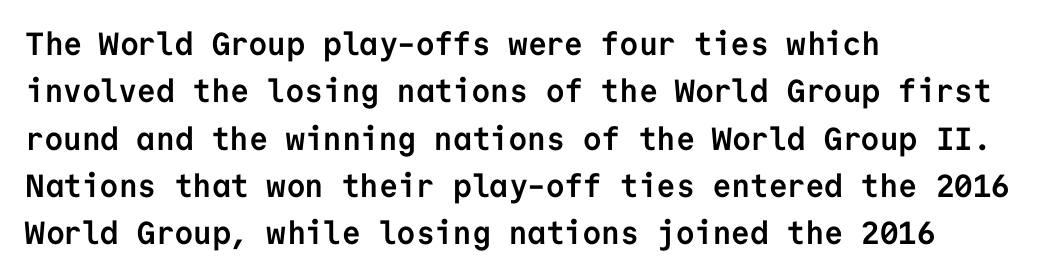
Note the uniform advance width — an 'i' takes as much space as an 'm'. Does extra space separate the letters? No, they use regular spacing. Designer's note — italics off, roman on. Any mark beneath the type? The region is blank. The lines in this sample share a left origin and differ only in where they stop. The letters are bold, with thick, heavy strokes.
